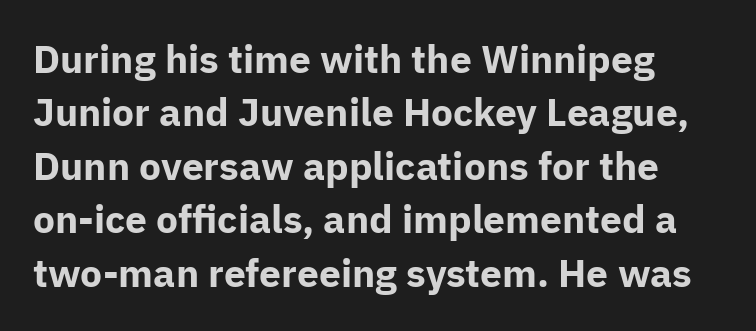
{"serif": "no", "italic": "no", "bold": "yes", "weight": "bold", "width": "normal", "stroke_contrast": "low", "x_height": "medium", "monospaced": "no", "underline": "no", "line_spacing": "normal", "line_spacing_ratio": 1.37, "letter_spacing": "normal", "letter_spacing_em": 0.0, "glyph_px": 39}
